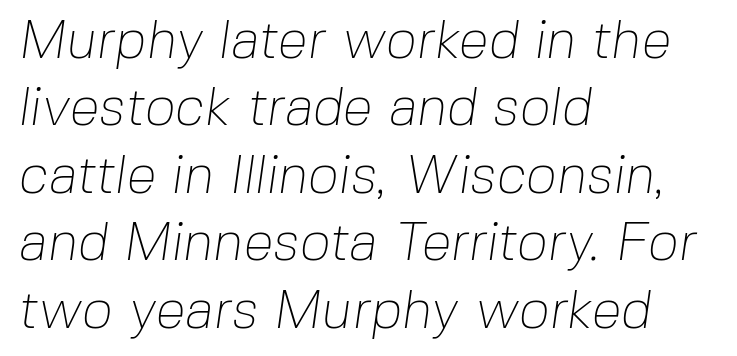
The image shows 54 px thin sans-serif type; set left-aligned, normal line spacing (1.25x), normal letter spacing, not underlined; low stroke contrast and a medium x-height.
